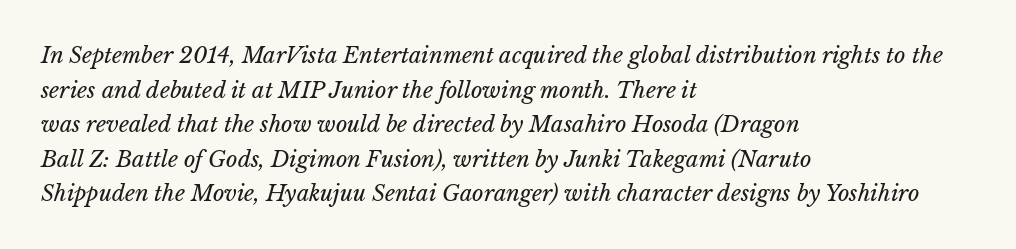
The image shows 22 px text type, italic (leaning right); set left-aligned, normal line spacing (1.57x), normal letter spacing, not underlined.
